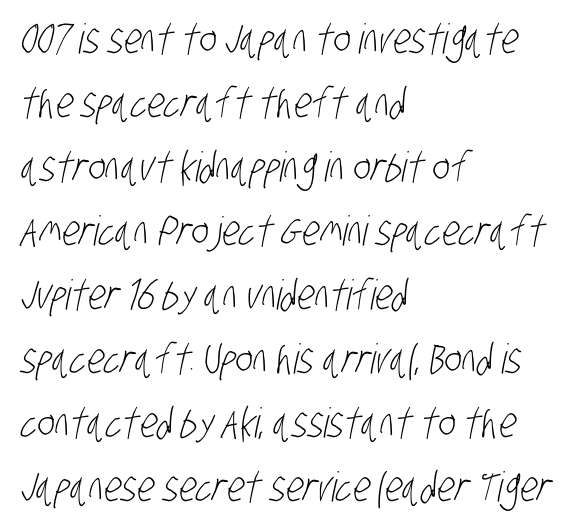
Note: no serifs on the glyphs. Is the type heavy? It reads as light-to-regular instead. In terms of letterspacing, this is plain default setting. Clear beneath every line of the passage. Do the characters align in a grid? No, the font is proportional. Rows of type keep a routine distance in the vertical direction.
